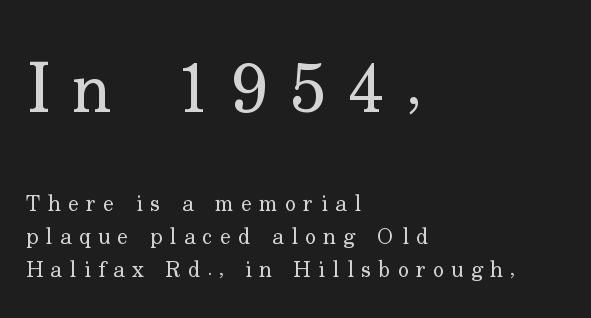
If you measured baseline to baseline, you'd find a middling distance. Ascenders rise straight up at ninety degrees. The strip under each line holds only bare page. Here the designer chose a conventional face with non-uniform glyph widths.
